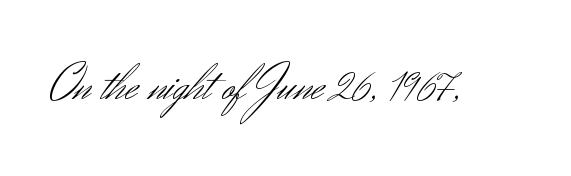
{"serif": "no", "bold": "no", "weight": "light", "width": "normal", "stroke_contrast": "medium", "x_height": "small", "monospaced": "no", "underline": "no", "letter_spacing": "normal", "letter_spacing_em": 0.0, "glyph_px": 51}
